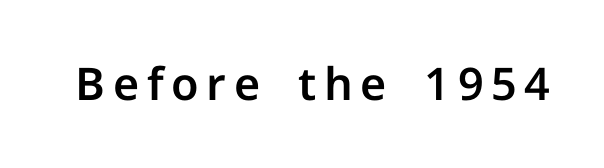
The image shows 45 px sans-serif type, upright; set not underlined; low stroke contrast and a medium x-height.
